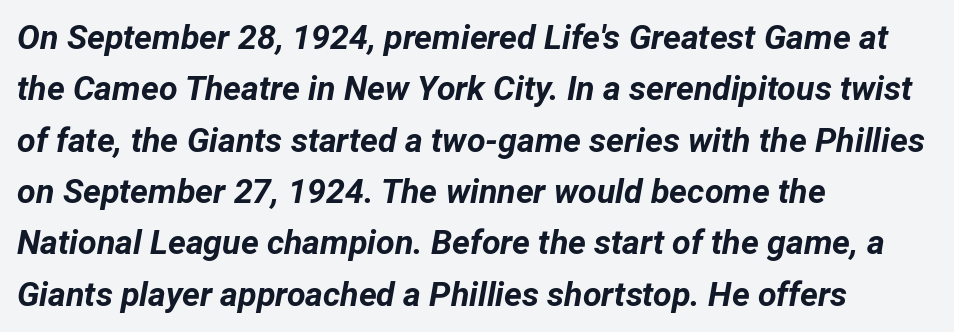
Q: Is the text bold? A: Yes.
Q: Is the text italic (slanted)? A: Yes, it leans right by about 12 degrees.
Q: Is the text underlined? A: No.
Q: How is the paragraph aligned? A: Left-aligned.
Q: Is the spacing between letters normal or unusually wide? A: Normal.
Q: Is the spacing between lines tight, normal or loose? A: Normal.
Q: Width (condensed, normal, or wide)? A: Normal.
Q: Stroke contrast? A: Low.
Q: x-height? A: Medium.
Q: Monospaced? A: No.
